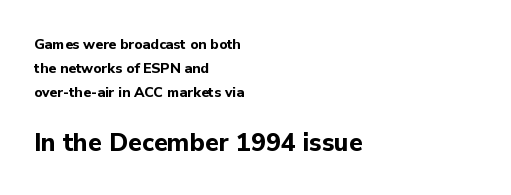
Block two is the big one; block one sits smaller above it. These lines stack with their left ends in a neat column. Each row of text sits above clean, open space. Posture: straight, roman, zero tilt. A typesetter would call this zero additional tracking. Regarding leading, the lines here are spaced in the standard way.
